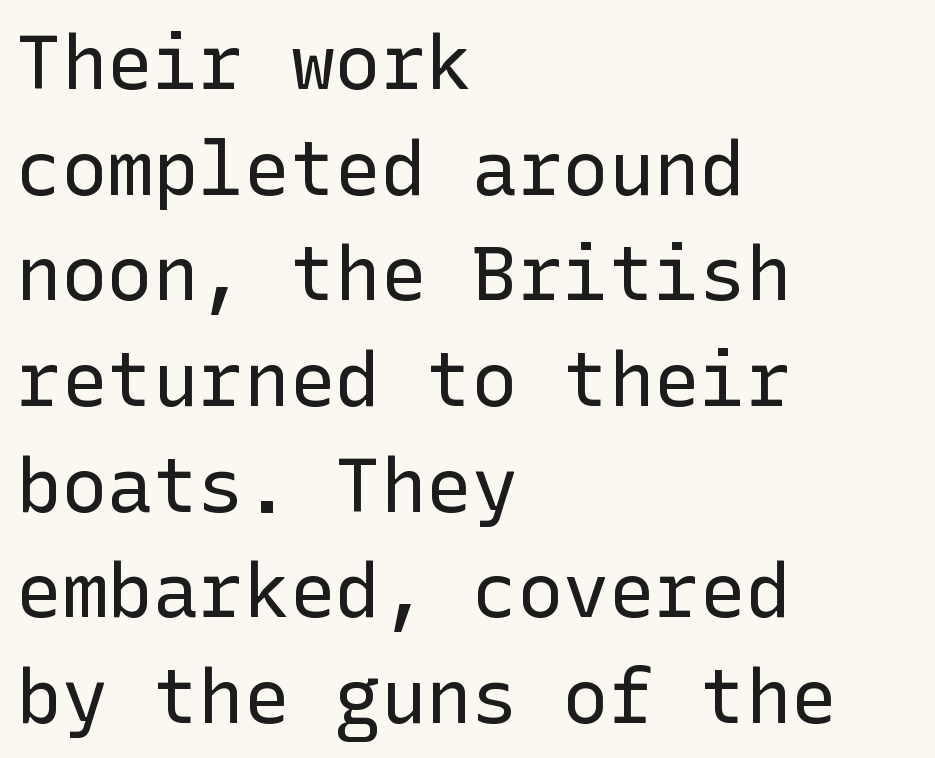
Q: Is the text bold? A: No.
Q: Is the text italic (slanted)? A: No, it is upright.
Q: Is the typeface a serif or a sans-serif typeface? A: Sans-serif.
Q: Is the text underlined? A: No.
Q: How is the paragraph aligned? A: Left-aligned.
Q: Is the spacing between letters normal or unusually wide? A: Normal.
Q: Is the spacing between lines tight, normal or loose? A: Normal.
Q: Width (condensed, normal, or wide)? A: Normal.
Q: Stroke contrast? A: Low.
Q: x-height? A: Medium.
